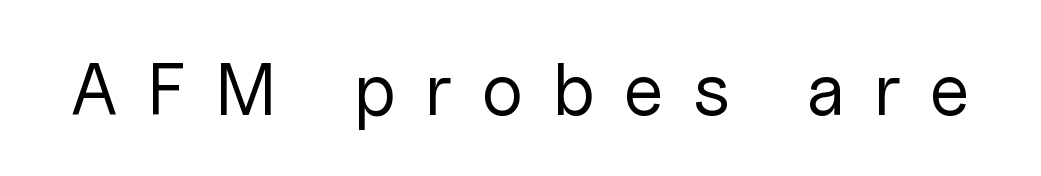
The image shows 73 px regular-weight sans-serif type, upright; set unusually wide letter spacing (+0.4 em), not underlined; low stroke contrast and a medium x-height.
